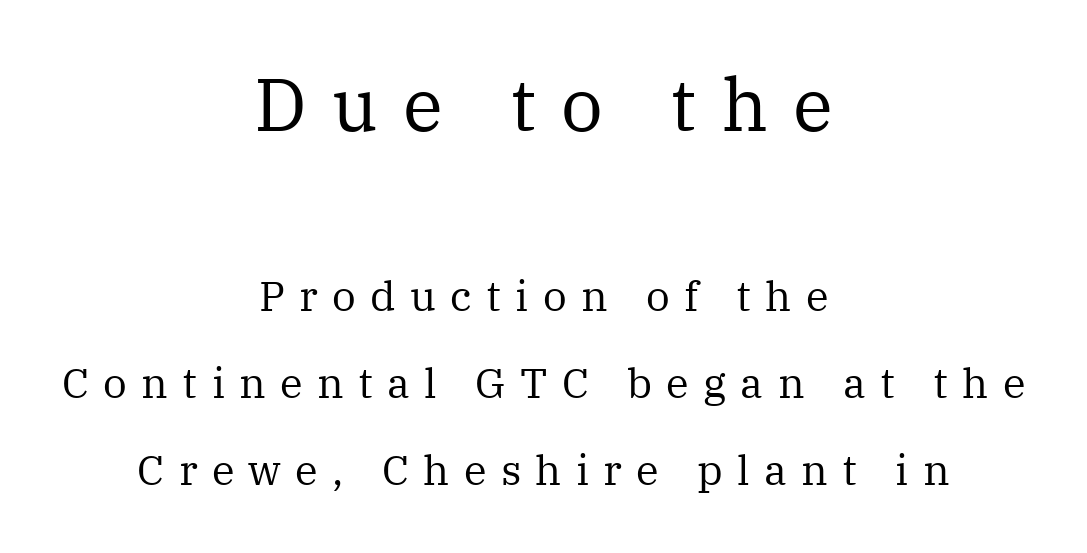
Q: Is the text bold? A: No.
Q: Is the text italic (slanted)? A: No, it is upright.
Q: Is the typeface a serif or a sans-serif typeface? A: Serif.
Q: Is the text underlined? A: No.
Q: How is the paragraph aligned? A: Centered.
Q: Is the spacing between letters normal or unusually wide? A: Unusually wide.
Q: Is the spacing between lines tight, normal or loose? A: Loose.
Q: Which block of text is set in a larger size, the first (top) or the second (bottom)? A: The first (top) one.
Q: Width (condensed, normal, or wide)? A: Normal.
Q: Stroke contrast? A: Medium.
Q: x-height? A: Medium.
Q: Monospaced? A: No.
